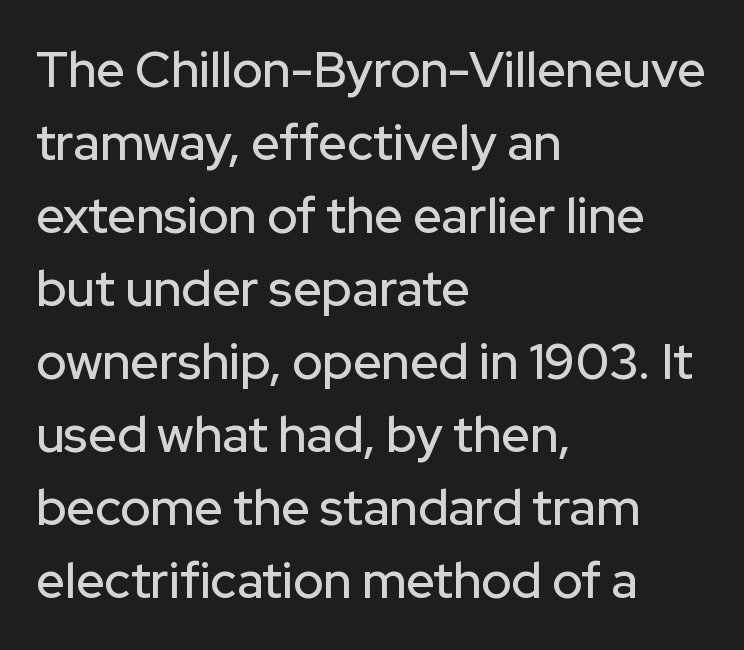
Q: Is the text italic (slanted)? A: No, it is upright.
Q: Is the typeface a serif or a sans-serif typeface? A: Sans-serif.
Q: Is the text underlined? A: No.
Q: How is the paragraph aligned? A: Left-aligned.
Q: Is the spacing between letters normal or unusually wide? A: Normal.
Q: Is the spacing between lines tight, normal or loose? A: Normal.
Q: Width (condensed, normal, or wide)? A: Normal.
Q: Stroke contrast? A: Low.
Q: x-height? A: Medium.
Q: Monospaced? A: No.
